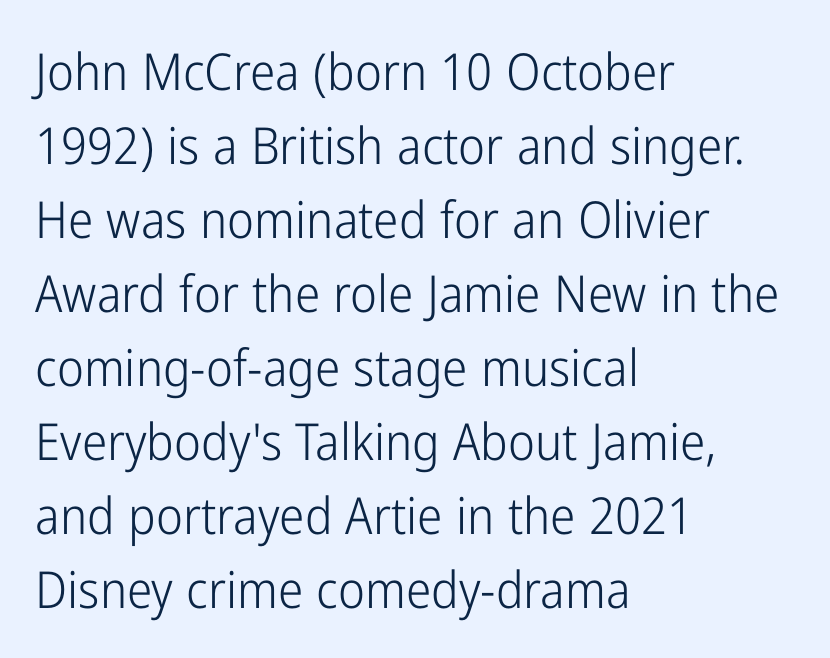
The image shows 51 px light, condensed sans-serif type, upright; set left-aligned, normal line spacing (1.45x), normal letter spacing, not underlined; low stroke contrast and a medium x-height.
